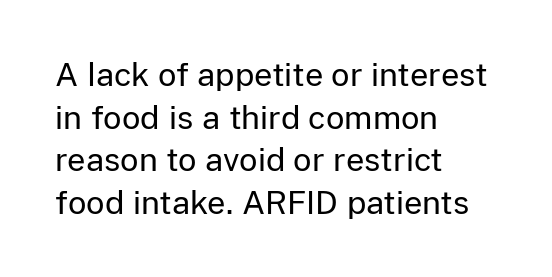
The image shows 32 px regular-weight sans-serif type, upright; set left-aligned, normal line spacing (1.33x), normal letter spacing, not underlined; low stroke contrast and a medium x-height.
